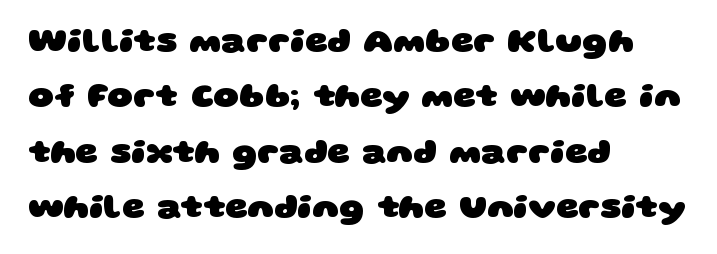
{"serif": "no", "bold": "yes", "weight": "heavy", "width": "wide", "stroke_contrast": "low", "x_height": "large", "monospaced": "no", "underline": "no", "align": "left", "line_spacing": "normal", "line_spacing_ratio": 1.58, "letter_spacing": "normal", "letter_spacing_em": 0.0, "glyph_px": 35}
